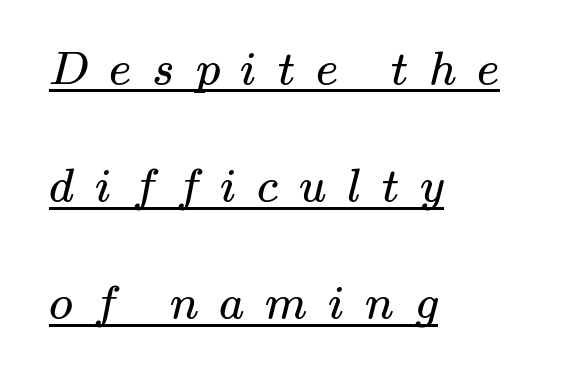
Q: Is the text bold? A: No.
Q: Is the typeface a serif or a sans-serif typeface? A: Serif.
Q: Is the text underlined? A: Yes.
Q: How is the paragraph aligned? A: Left-aligned.
Q: Is the spacing between letters normal or unusually wide? A: Unusually wide.
Q: Is the spacing between lines tight, normal or loose? A: Loose.
Q: Width (condensed, normal, or wide)? A: Wide.
Q: Stroke contrast? A: Medium.
Q: x-height? A: Small.
Q: Monospaced? A: No.
